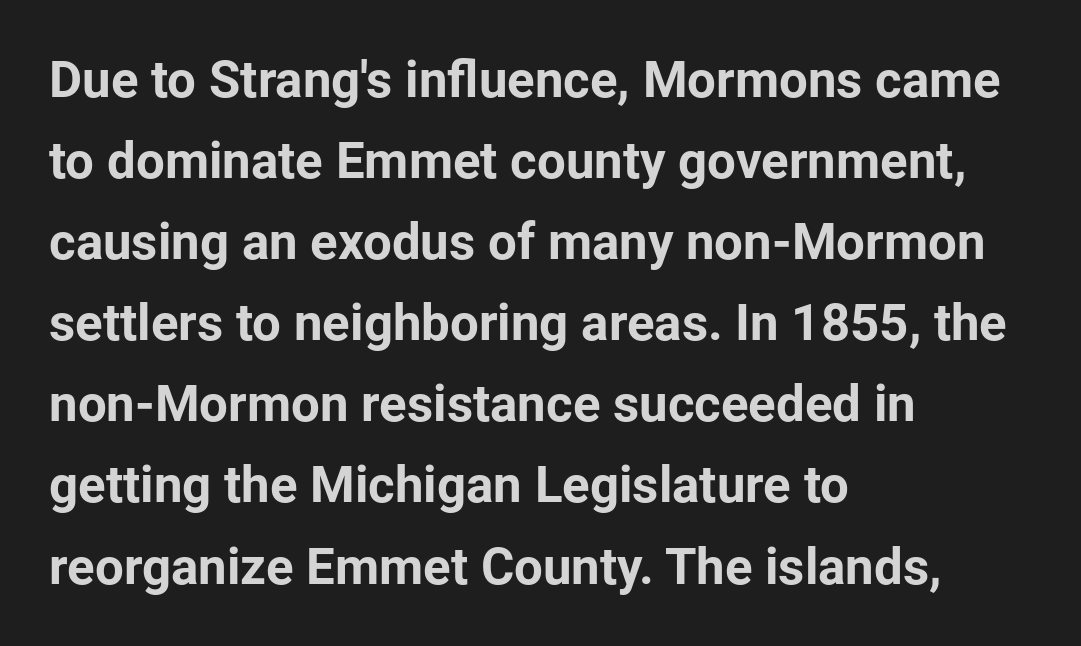
Q: Is the text bold? A: Yes.
Q: Is the text italic (slanted)? A: No, it is upright.
Q: Is the typeface a serif or a sans-serif typeface? A: Sans-serif.
Q: Is the text underlined? A: No.
Q: How is the paragraph aligned? A: Left-aligned.
Q: Is the spacing between letters normal or unusually wide? A: Normal.
Q: Is the spacing between lines tight, normal or loose? A: Normal.
Q: Width (condensed, normal, or wide)? A: Normal.
Q: Stroke contrast? A: Low.
Q: x-height? A: Medium.
Q: Monospaced? A: No.
